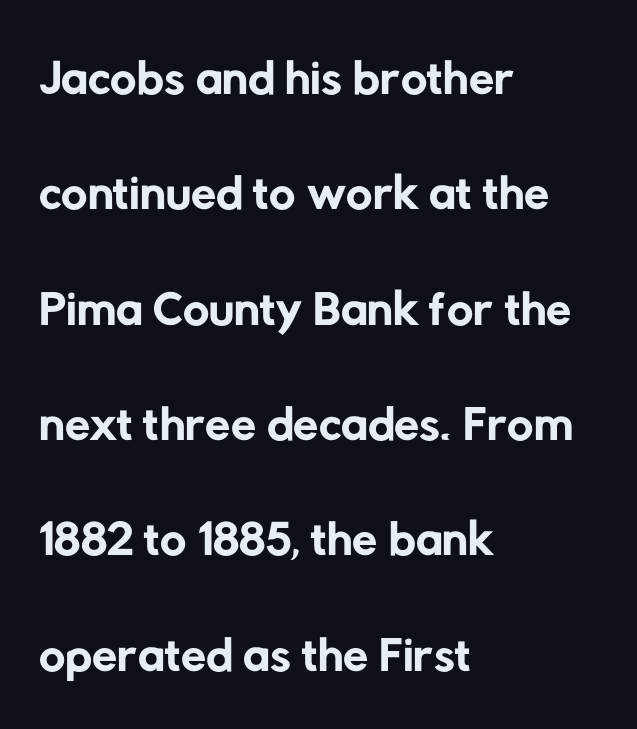
Q: Is the text bold? A: No.
Q: Is the typeface a serif or a sans-serif typeface? A: Sans-serif.
Q: Is the text underlined? A: No.
Q: How is the paragraph aligned? A: Left-aligned.
Q: Is the spacing between letters normal or unusually wide? A: Normal.
Q: Is the spacing between lines tight, normal or loose? A: Normal.
Q: Width (condensed, normal, or wide)? A: Normal.
Q: Stroke contrast? A: Low.
Q: x-height? A: Medium.
Q: Monospaced? A: No.
